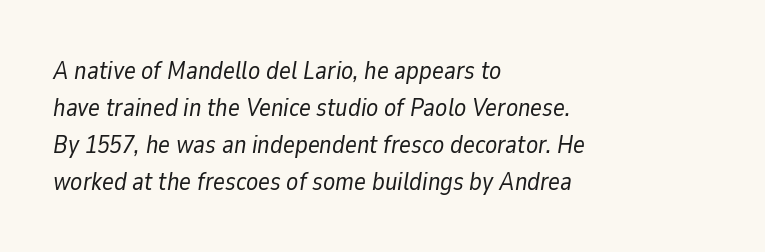
{"italic": "yes", "lean": "right", "slant_degrees": 9, "bold": "no", "underline": "no", "align": "left", "line_spacing": "normal", "line_spacing_ratio": 1.48, "letter_spacing": "normal", "letter_spacing_em": 0.0, "glyph_px": 25}
